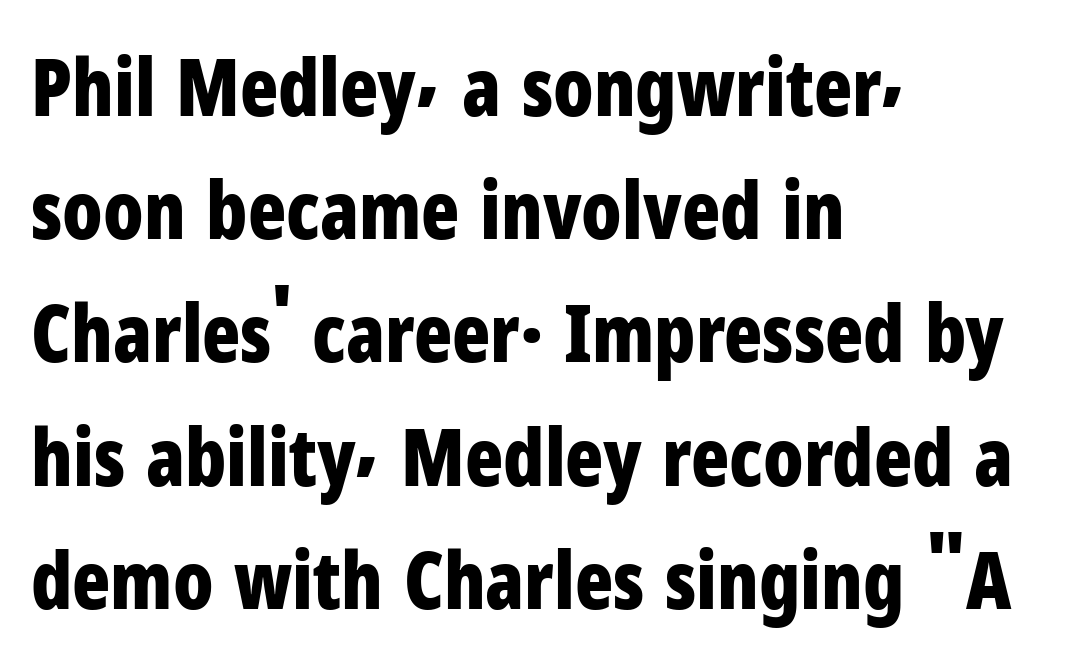
Q: Is the text bold? A: Yes.
Q: Is the text italic (slanted)? A: No, it is upright.
Q: Is the typeface a serif or a sans-serif typeface? A: Sans-serif.
Q: Is the text underlined? A: No.
Q: How is the paragraph aligned? A: Left-aligned.
Q: Is the spacing between letters normal or unusually wide? A: Normal.
Q: Is the spacing between lines tight, normal or loose? A: Normal.
Q: Width (condensed, normal, or wide)? A: Condensed.
Q: Stroke contrast? A: Low.
Q: x-height? A: Medium.
Q: Monospaced? A: No.
